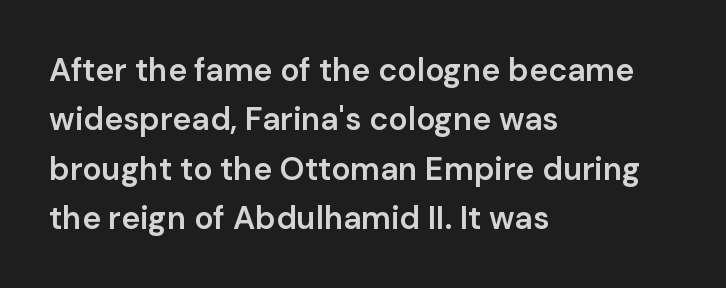
These lines keep a tight, regular rhythm from letter to letter. Do the characters align in a grid? No, the font is proportional. In CSS terms this would be text-align: left. This is the regular roman posture of the typeface. Bare-footed words on every line.
